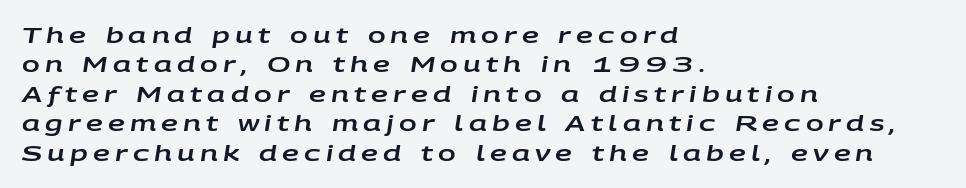
The image shows 21 px text type, italic (leaning right); set left-aligned, normal line spacing (1.4x), unusually wide letter spacing (+0.25 em), not underlined.
